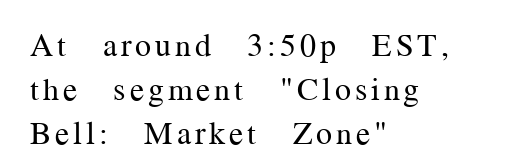
{"serif": "yes", "italic": "no", "bold": "no", "weight": "regular", "width": "normal", "stroke_contrast": "medium", "x_height": "medium", "monospaced": "no", "underline": "no", "align": "left", "line_spacing": "normal", "line_spacing_ratio": 1.37, "glyph_px": 32}
